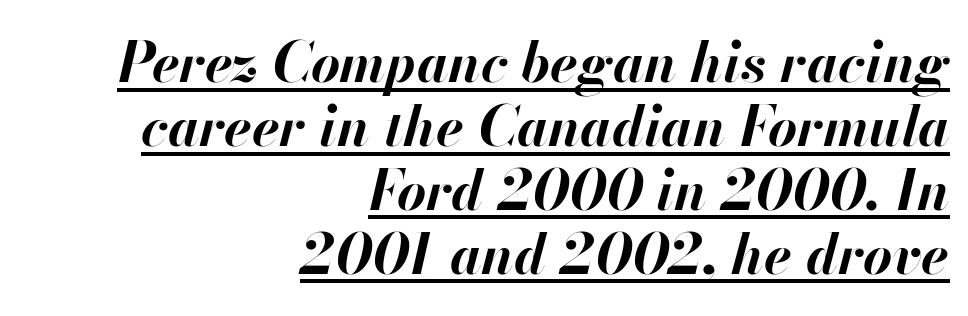
Q: Is the text bold? A: Yes.
Q: Is the text italic (slanted)? A: Yes, it leans right by about 13 degrees.
Q: Is the text underlined? A: Yes.
Q: How is the paragraph aligned? A: Right-aligned.
Q: Is the spacing between letters normal or unusually wide? A: Normal.
Q: Is the spacing between lines tight, normal or loose? A: Tight.
Q: Width (condensed, normal, or wide)? A: Normal.
Q: Stroke contrast? A: High.
Q: x-height? A: Small.
Q: Monospaced? A: No.
